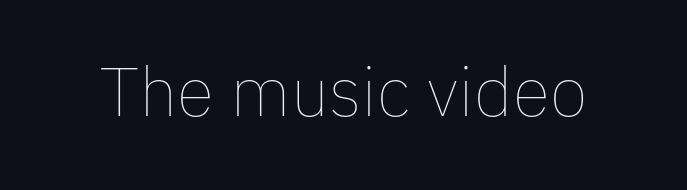
The words here are not underlined. The gaps between neighbouring characters are ordinary and unremarkable. Do the characters align in a grid? No, the font is proportional. Caption: face not bold, strokes unweighted.
